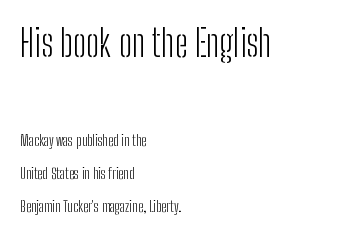
Q: Is the text bold? A: No.
Q: Is the text italic (slanted)? A: No, it is upright.
Q: Is the typeface a serif or a sans-serif typeface? A: Sans-serif.
Q: Is the text underlined? A: No.
Q: How is the paragraph aligned? A: Left-aligned.
Q: Is the spacing between letters normal or unusually wide? A: Normal.
Q: Is the spacing between lines tight, normal or loose? A: Loose.
Q: Which block of text is set in a larger size, the first (top) or the second (bottom)? A: The first (top) one.
Q: Width (condensed, normal, or wide)? A: Condensed.
Q: Stroke contrast? A: Low.
Q: x-height? A: Medium.
Q: Monospaced? A: No.
